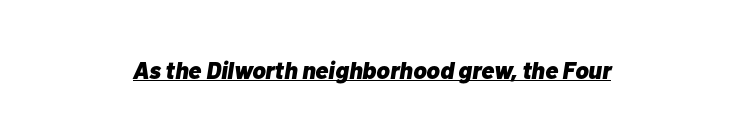
Characters are canted at an angle relative to the baseline's perpendicular. Is the type bold? Yes — the strokes are clearly thick and heavy. Between one letter and the next there's only the usual sliver of space. The specimen includes a rule beneath the text block's lines.
